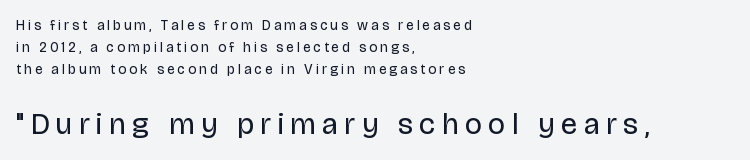
Q: Is the text bold? A: No.
Q: Is the text italic (slanted)? A: No, it is upright.
Q: Is the typeface a serif or a sans-serif typeface? A: Sans-serif.
Q: Is the text underlined? A: No.
Q: How is the paragraph aligned? A: Left-aligned.
Q: Is the spacing between letters normal or unusually wide? A: Unusually wide.
Q: Is the spacing between lines tight, normal or loose? A: Normal.
Q: Which block of text is set in a larger size, the first (top) or the second (bottom)? A: The second (bottom) one.
Q: Width (condensed, normal, or wide)? A: Normal.
Q: Stroke contrast? A: Low.
Q: x-height? A: Large.
Q: Monospaced? A: No.
